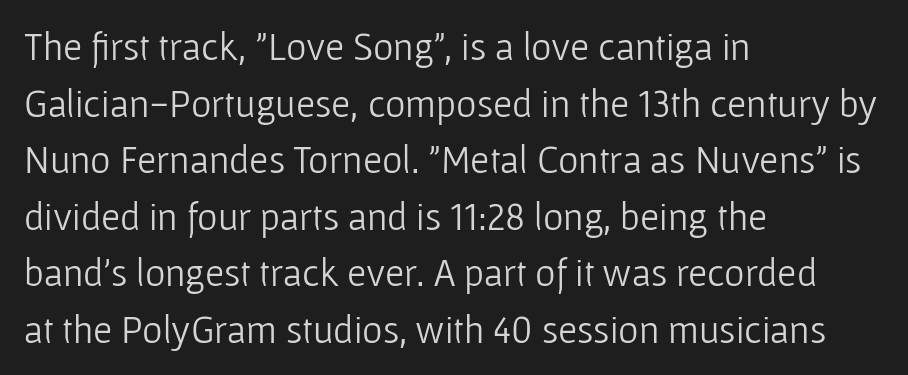
Each line starts at the same left margin while the right side varies. On a weight scale, this lands at 450 or below. A bare baseline throughout the passage. The space between consecutive lines is moderate. The line texture is even and compact thanks to regular tracking. Here the designer chose a conventional face with non-uniform glyph widths.
